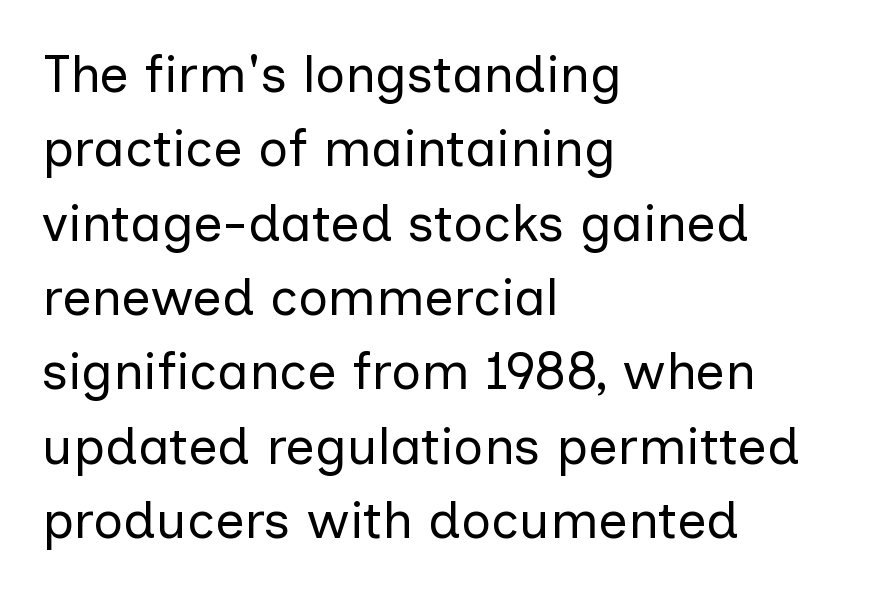
Descenders hang freely into open space. Successive baselines arrive at the customary interval. The rag falls on the right side of this text block. Each stroke keeps to a modest, everyday thickness or less. Ascenders rise straight up at ninety degrees. Here the designer chose a conventional face with non-uniform glyph widths.
